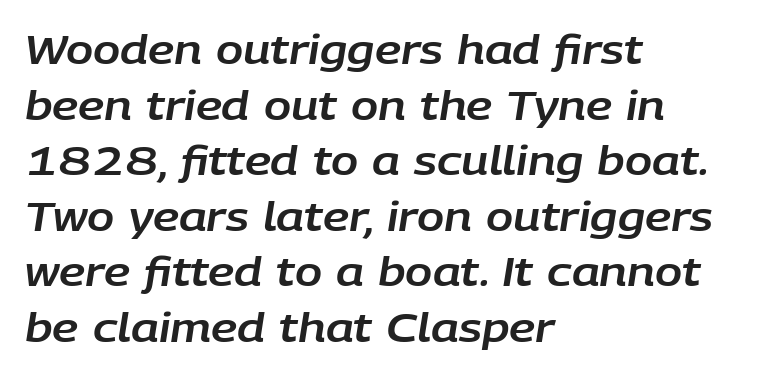
The image shows 40 px text type, italic (leaning right); set left-aligned, normal line spacing (1.39x), normal letter spacing, not underlined; low stroke contrast and a large x-height.
